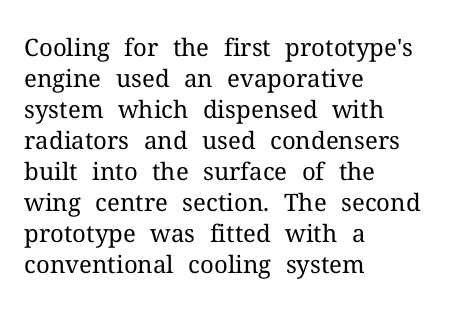
These lines keep a tight, regular rhythm from letter to letter. Notice how descenders clear the ascenders below comfortably — that's standard leading. These lines were composed using upright roman letters. One-word summary of the alignment: left. Nobody drew a line under any word here. The typesetting does not lean heavy: it is not bold.
